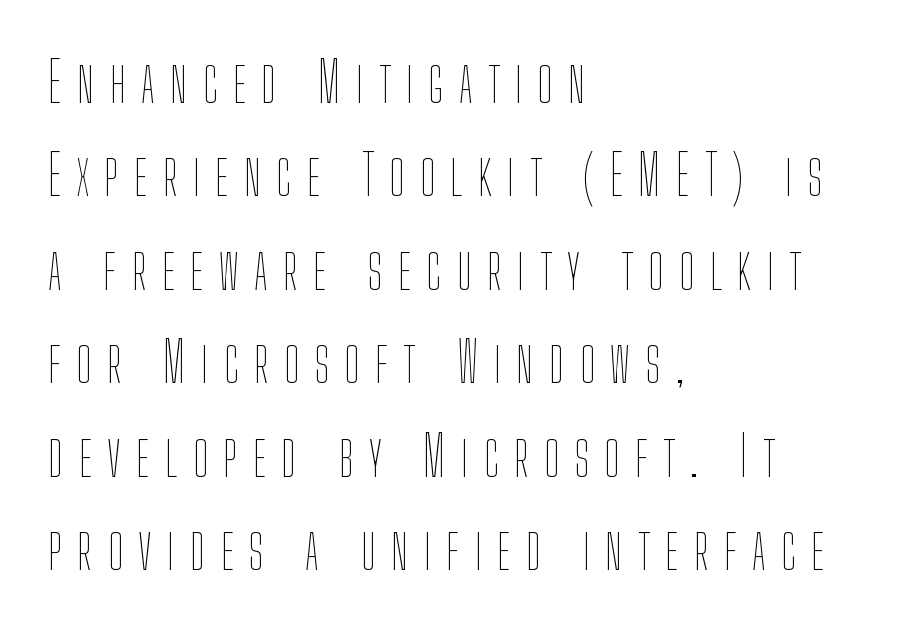
{"italic": "no", "bold": "no", "weight": "thin", "width": "condensed", "stroke_contrast": "low", "x_height": "medium", "monospaced": "no", "underline": "no", "align": "left", "line_spacing": "normal", "line_spacing_ratio": 1.7, "letter_spacing": "wide", "letter_spacing_em": 0.28, "glyph_px": 55}
